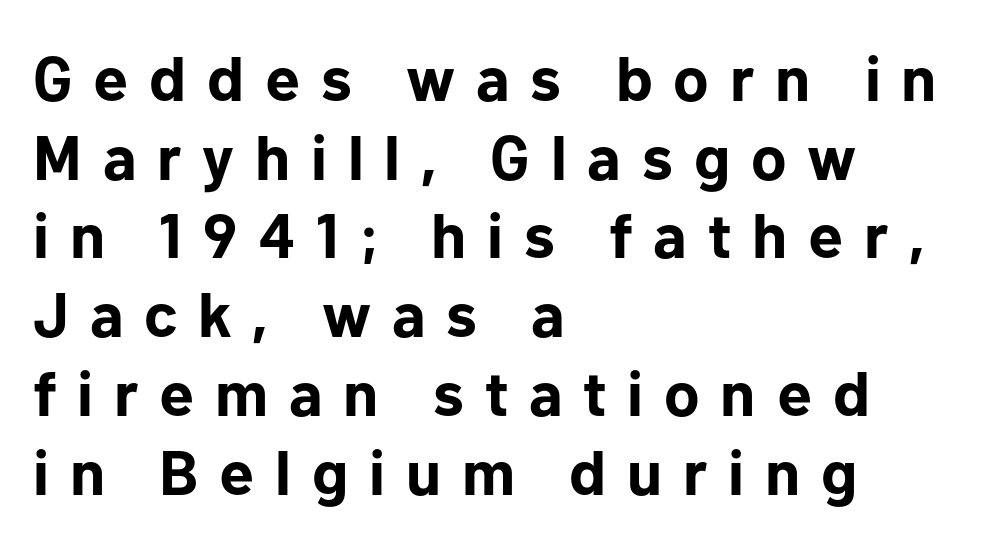
The image shows 63 px bold sans-serif type, upright; set left-aligned, normal line spacing (1.25x), unusually wide letter spacing (+0.33 em), not underlined; low stroke contrast and a medium x-height.
